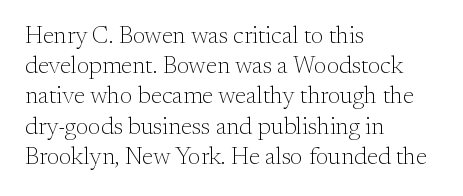
The weight would be labelled regular, book, light, or lighter still. Every stem runs plumb, perpendicular to the baseline. Descender tails drop into unmarked territory. One glance says typical: line gaps are just what's usual.
